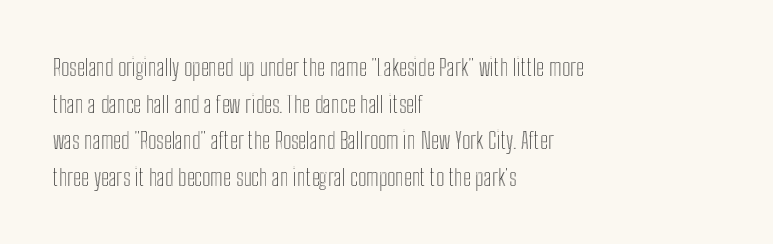
Q: Is the text italic (slanted)? A: No, it is upright.
Q: Is the text underlined? A: No.
Q: How is the paragraph aligned? A: Left-aligned.
Q: Is the spacing between letters normal or unusually wide? A: Normal.
Q: Is the spacing between lines tight, normal or loose? A: Normal.
